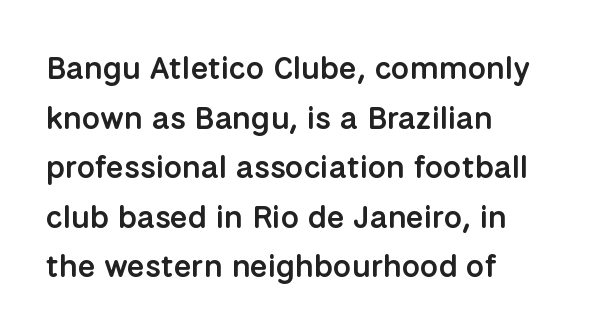
Q: Is the text bold? A: Semi-bold.
Q: Is the text italic (slanted)? A: No, it is upright.
Q: Is the typeface a serif or a sans-serif typeface? A: Sans-serif.
Q: Is the text underlined? A: No.
Q: How is the paragraph aligned? A: Left-aligned.
Q: Is the spacing between letters normal or unusually wide? A: Normal.
Q: Is the spacing between lines tight, normal or loose? A: Normal.
Q: Width (condensed, normal, or wide)? A: Normal.
Q: Stroke contrast? A: Low.
Q: x-height? A: Medium.
Q: Monospaced? A: No.
